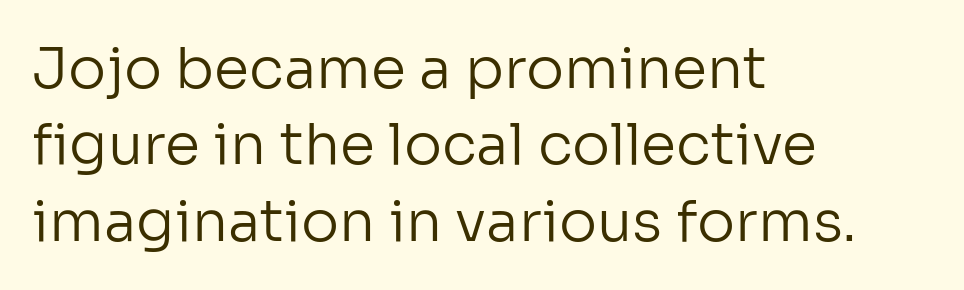
{"serif": "no", "italic": "no", "bold": "no", "weight": "regular", "width": "normal", "stroke_contrast": "low", "x_height": "medium", "monospaced": "no", "underline": "no", "align": "left", "line_spacing": "normal", "line_spacing_ratio": 1.34, "letter_spacing": "normal", "letter_spacing_em": 0.0, "glyph_px": 57}
